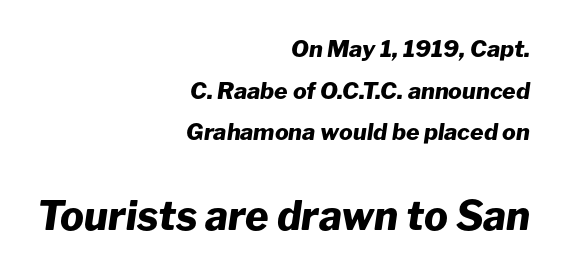
The image shows 40 px heavy type, italic (leaning right); set right-aligned, line spacing 1.81x, normal letter spacing, not underlined; the second (bottom) block is 1.74x larger; low stroke contrast and a medium x-height.
